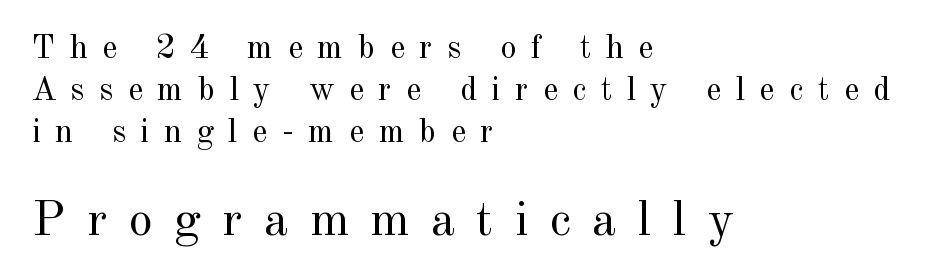
{"serif": "yes", "italic": "no", "bold": "no", "weight": "regular", "width": "normal", "x_height": "small", "monospaced": "no", "underline": "no", "align": "left", "line_spacing": "normal", "line_spacing_ratio": 1.27, "letter_spacing": "wide", "letter_spacing_em": 0.44, "larger_block": "second", "size_ratio": 1.48, "glyph_px": 49}
